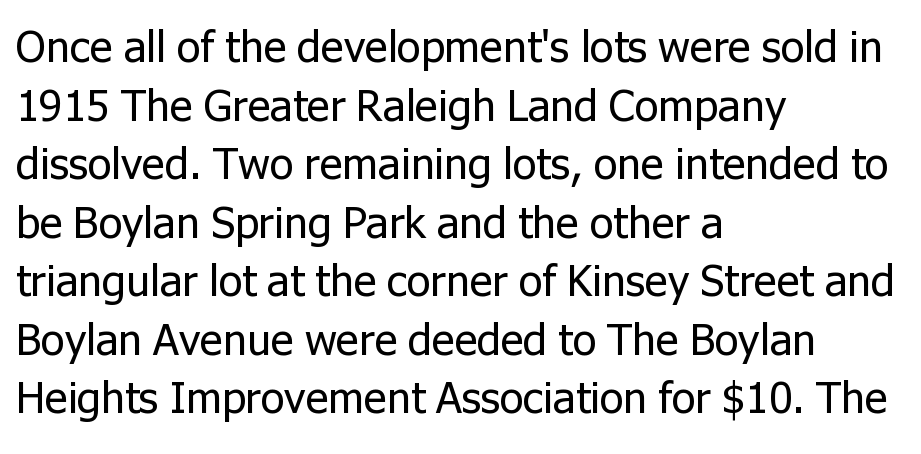
{"serif": "no", "italic": "no", "bold": "no", "weight": "regular", "width": "normal", "stroke_contrast": "low", "x_height": "medium", "monospaced": "no", "underline": "no", "align": "left", "line_spacing": "normal", "line_spacing_ratio": 1.33, "letter_spacing": "normal", "letter_spacing_em": 0.0, "glyph_px": 44}
